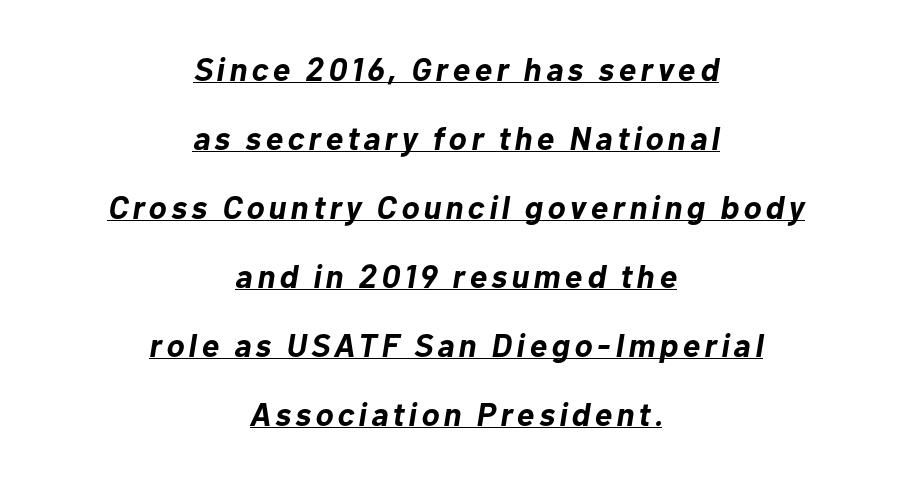
Q: Is the text bold? A: Yes.
Q: Is the text italic (slanted)? A: Yes, it leans right by about 10 degrees.
Q: Is the text underlined? A: Yes.
Q: How is the paragraph aligned? A: Centered.
Q: Is the spacing between lines tight, normal or loose? A: Loose.
Q: Width (condensed, normal, or wide)? A: Normal.
Q: Stroke contrast? A: Low.
Q: x-height? A: Medium.
Q: Monospaced? A: No.
